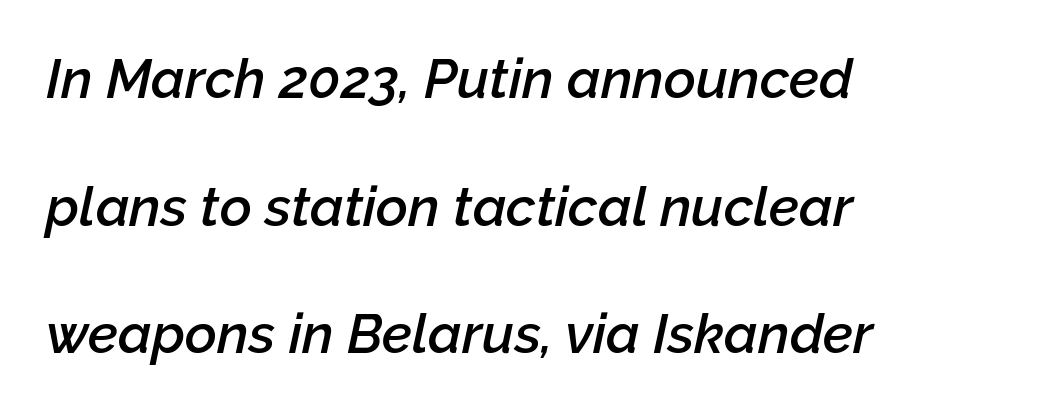
Rendered with sloped, italic letterforms. Any mark beneath the type? The region is blank. Compared with typical body copy, the letter spacing here is the same. One-word summary of the alignment: left. Regarding leading, the lines here are spaced well apart.
